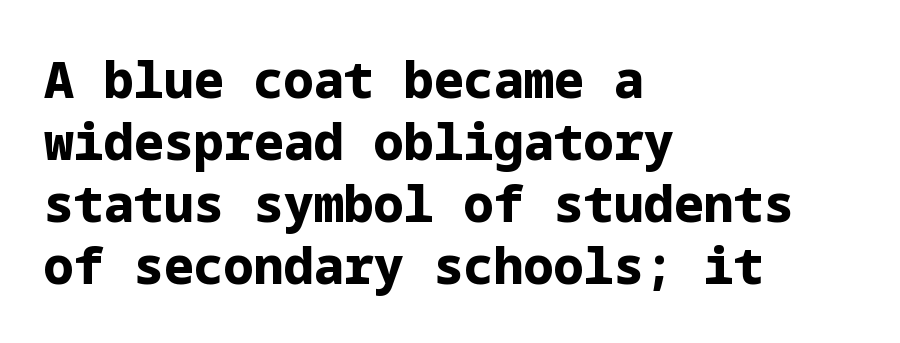
{"serif": "no", "italic": "no", "bold": "yes", "weight": "bold", "width": "normal", "stroke_contrast": "low", "x_height": "medium", "underline": "no", "align": "left", "line_spacing_ratio": 1.24, "letter_spacing": "normal", "letter_spacing_em": 0.0, "glyph_px": 50}
